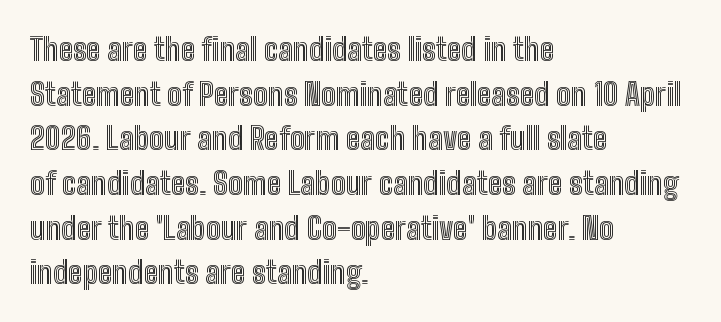
The image shows 31 px condensed type, upright; set left-aligned, normal line spacing (1.44x), normal letter spacing, not underlined; a medium x-height.
